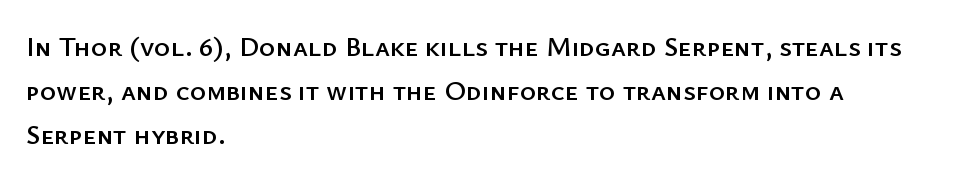
{"serif": "no", "italic": "no", "width": "normal", "stroke_contrast": "low", "x_height": "medium", "monospaced": "no", "underline": "no", "align": "left", "line_spacing": "normal", "line_spacing_ratio": 1.58, "letter_spacing": "normal", "letter_spacing_em": 0.0, "glyph_px": 28}
